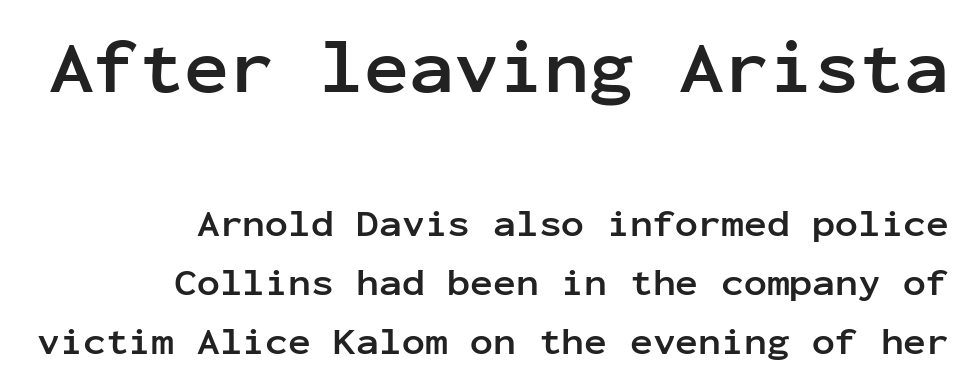
The image shows 75 px semibold sans-serif type, upright, monospaced; set right-aligned, normal line spacing (1.55x), normal letter spacing, not underlined; the first (top) block is 1.97x larger; low stroke contrast and a medium x-height.
